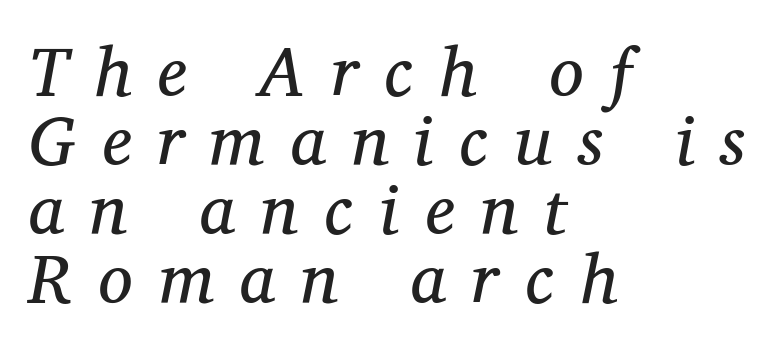
Q: Is the text bold? A: No.
Q: Is the text italic (slanted)? A: Yes, it leans right by about 12 degrees.
Q: Is the typeface a serif or a sans-serif typeface? A: Serif.
Q: Is the text underlined? A: No.
Q: How is the paragraph aligned? A: Left-aligned.
Q: Is the spacing between letters normal or unusually wide? A: Unusually wide.
Q: Is the spacing between lines tight, normal or loose? A: Tight.
Q: Width (condensed, normal, or wide)? A: Normal.
Q: Stroke contrast? A: Medium.
Q: x-height? A: Medium.
Q: Monospaced? A: No.
